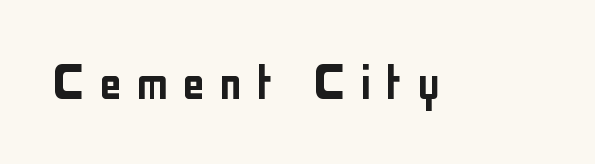
The image shows 57 px condensed sans-serif type, upright; set unusually wide letter spacing (+0.25 em), not underlined; low stroke contrast and a medium x-height.
